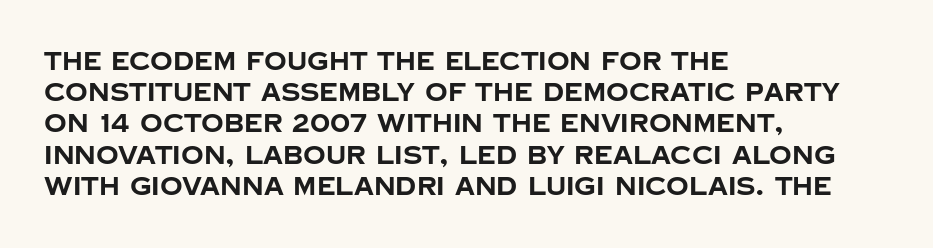
The image shows 25 px bold type, upright; set left-aligned, normal line spacing (1.25x), normal letter spacing, not underlined.
